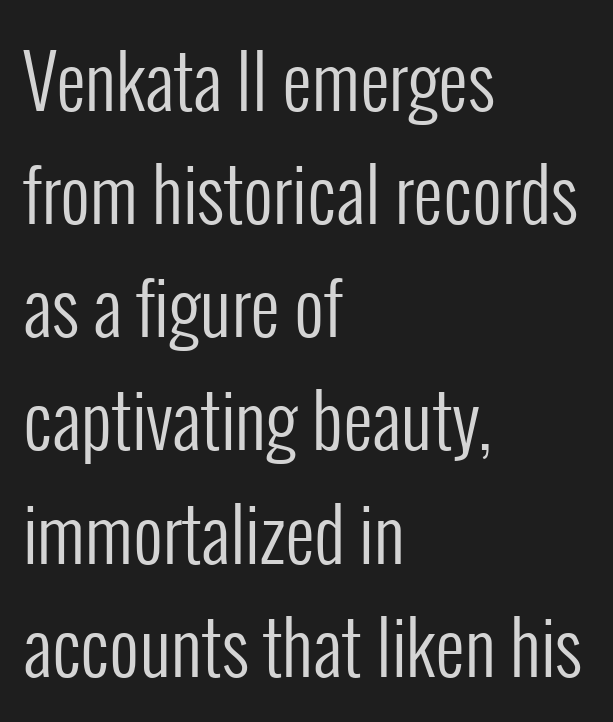
The image shows 73 px regular-weight, condensed sans-serif type, upright; set left-aligned, normal line spacing (1.55x), normal letter spacing, not underlined; low stroke contrast and a medium x-height.
